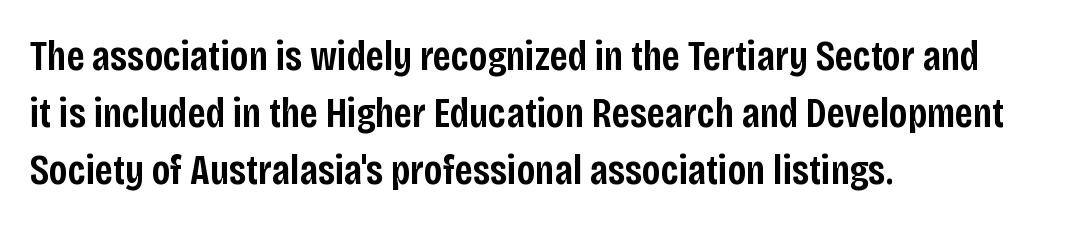
The image shows 42 px semibold, condensed sans-serif type, upright; set left-aligned, normal line spacing (1.36x), normal letter spacing, not underlined; low stroke contrast and a large x-height.
